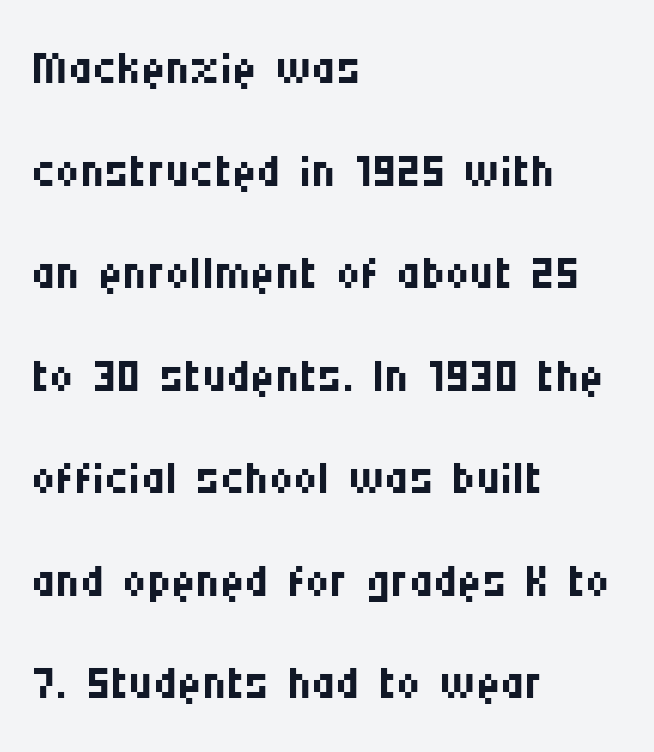
Q: Is the text bold? A: No.
Q: Is the text italic (slanted)? A: No, it is upright.
Q: Is the typeface a serif or a sans-serif typeface? A: Sans-serif.
Q: Is the text underlined? A: No.
Q: How is the paragraph aligned? A: Left-aligned.
Q: Is the spacing between letters normal or unusually wide? A: Normal.
Q: Is the spacing between lines tight, normal or loose? A: Normal.
Q: Width (condensed, normal, or wide)? A: Condensed.
Q: Stroke contrast? A: Medium.
Q: x-height? A: Large.
Q: Monospaced? A: No.
